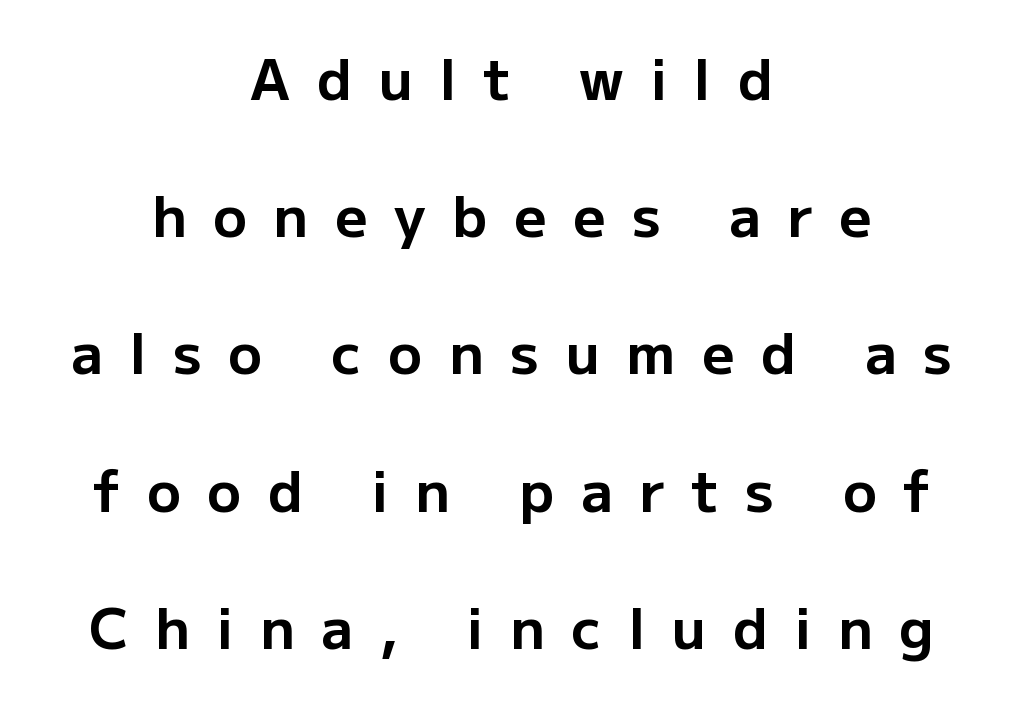
The font is running at its bold setting. The lines are quadded center. Character widths vary here, with narrow letters taking less room than wide ones. The type sits square on the baseline with zero lean. Regarding leading, the lines here are spaced well apart. The string is rendered with underlining switched off.
